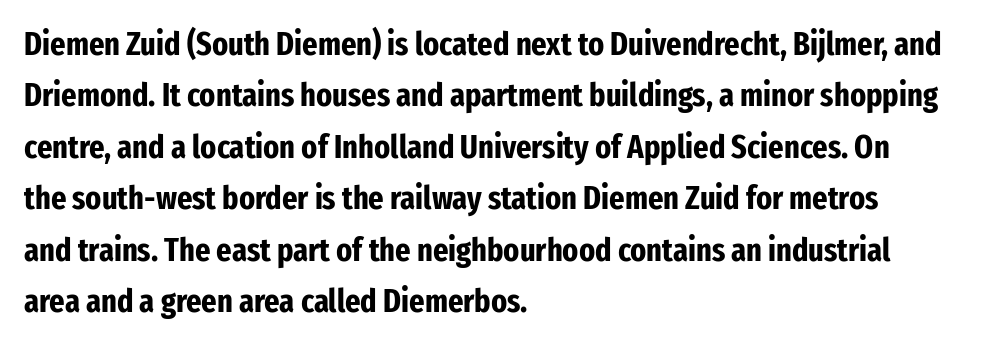
The image shows 33 px bold, condensed sans-serif type, upright; set left-aligned, normal line spacing (1.56x), normal letter spacing, not underlined; low stroke contrast and a medium x-height.
